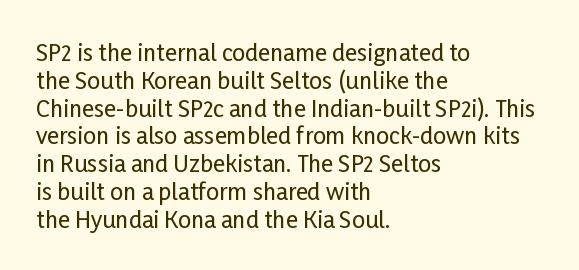
Q: Is the text italic (slanted)? A: No, it is upright.
Q: Is the text underlined? A: No.
Q: How is the paragraph aligned? A: Left-aligned.
Q: Is the spacing between letters normal or unusually wide? A: Normal.
